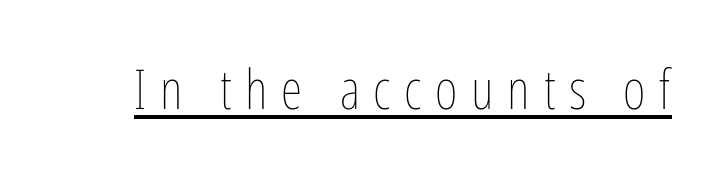
{"italic": "no", "bold": "no", "weight": "thin", "width": "condensed", "stroke_contrast": "low", "x_height": "medium", "monospaced": "no", "underline": "yes", "letter_spacing": "wide", "letter_spacing_em": 0.25, "glyph_px": 55}
